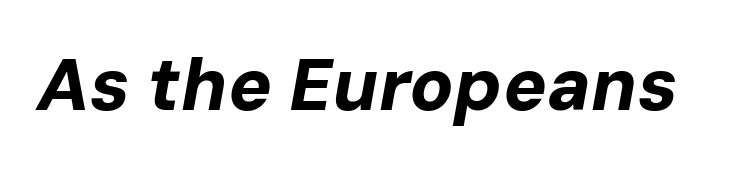
Q: Is the text bold? A: Yes.
Q: Is the text italic (slanted)? A: Yes, it leans right by about 10 degrees.
Q: Is the text underlined? A: No.
Q: Is the spacing between letters normal or unusually wide? A: Normal.
Q: Width (condensed, normal, or wide)? A: Normal.
Q: Stroke contrast? A: Low.
Q: x-height? A: Medium.
Q: Monospaced? A: No.
